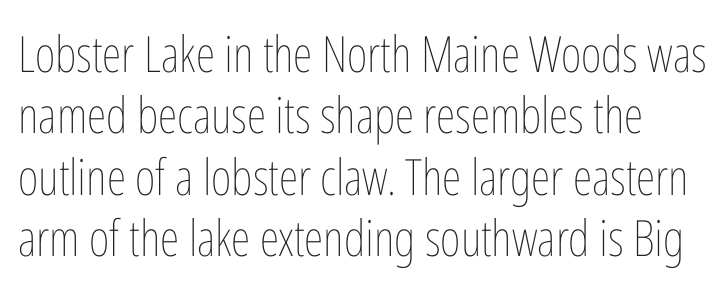
Q: Is the text bold? A: No.
Q: Is the text italic (slanted)? A: No, it is upright.
Q: Is the text underlined? A: No.
Q: Is the spacing between letters normal or unusually wide? A: Normal.
Q: Width (condensed, normal, or wide)? A: Condensed.
Q: Stroke contrast? A: Low.
Q: x-height? A: Medium.
Q: Monospaced? A: No.
